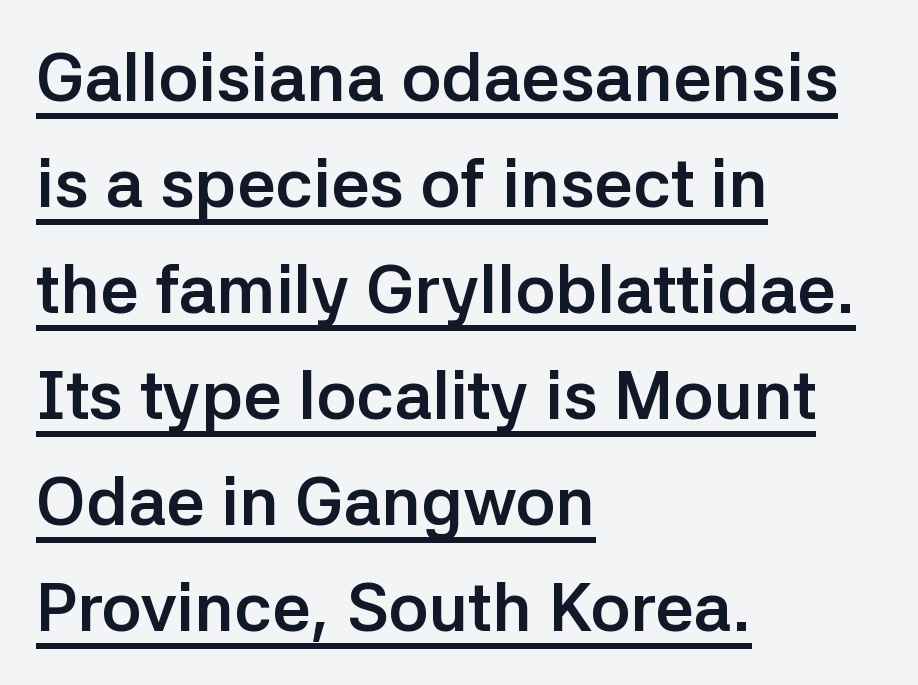
Q: Is the text bold? A: Yes.
Q: Is the text italic (slanted)? A: No, it is upright.
Q: Is the typeface a serif or a sans-serif typeface? A: Sans-serif.
Q: Is the text underlined? A: Yes.
Q: How is the paragraph aligned? A: Left-aligned.
Q: Is the spacing between letters normal or unusually wide? A: Normal.
Q: Is the spacing between lines tight, normal or loose? A: Normal.
Q: Width (condensed, normal, or wide)? A: Normal.
Q: Stroke contrast? A: Low.
Q: x-height? A: Medium.
Q: Monospaced? A: No.
